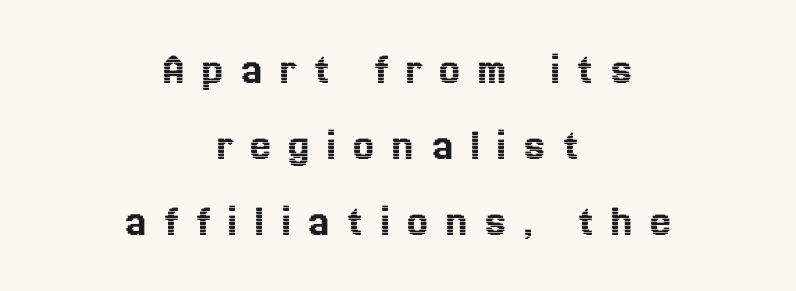
The image shows 47 px text type, upright; set centered, normal line spacing (1.62x), unusually wide letter spacing (+0.36 em), not underlined; a medium x-height.
